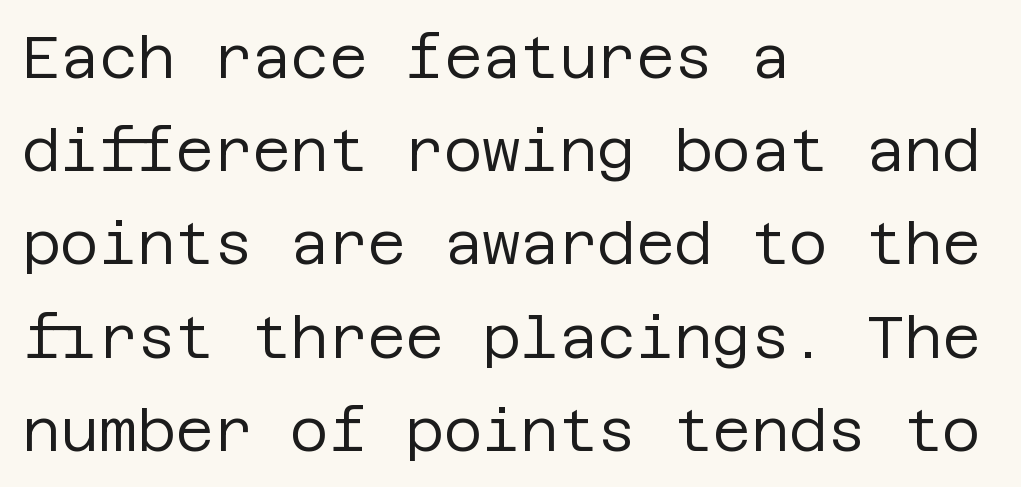
{"serif": "no", "italic": "no", "bold": "no", "weight": "regular", "width": "normal", "stroke_contrast": "low", "x_height": "large", "underline": "no", "align": "left", "line_spacing": "normal", "line_spacing_ratio": 1.58, "letter_spacing": "normal", "letter_spacing_em": 0.0, "glyph_px": 59}
